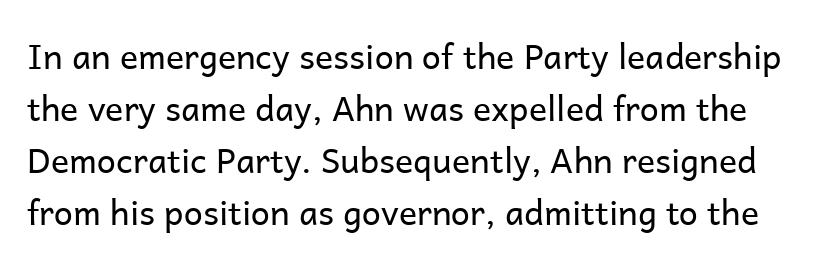
{"serif": "no", "italic": "no", "bold": "no", "weight": "regular", "width": "normal", "stroke_contrast": "low", "x_height": "medium", "monospaced": "no", "underline": "no", "line_spacing": "normal", "line_spacing_ratio": 1.53, "letter_spacing": "normal", "letter_spacing_em": 0.0, "glyph_px": 34}
